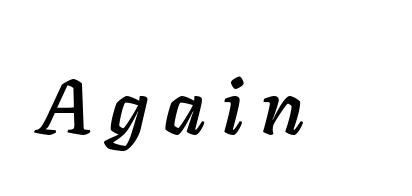
Underlining? Definitely not there. You can tell it's italic because the verticals aren't actually vertical. Spacing between characters has been opened up far beyond the box default. This sample has the flowing, uneven cadence of proportional lettering.
